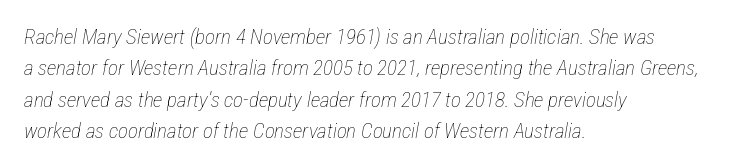
{"italic": "yes", "lean": "right", "slant_degrees": 12, "bold": "no", "underline": "no", "align": "left", "line_spacing": "normal", "line_spacing_ratio": 1.49, "letter_spacing": "normal", "letter_spacing_em": 0.0, "glyph_px": 21}
